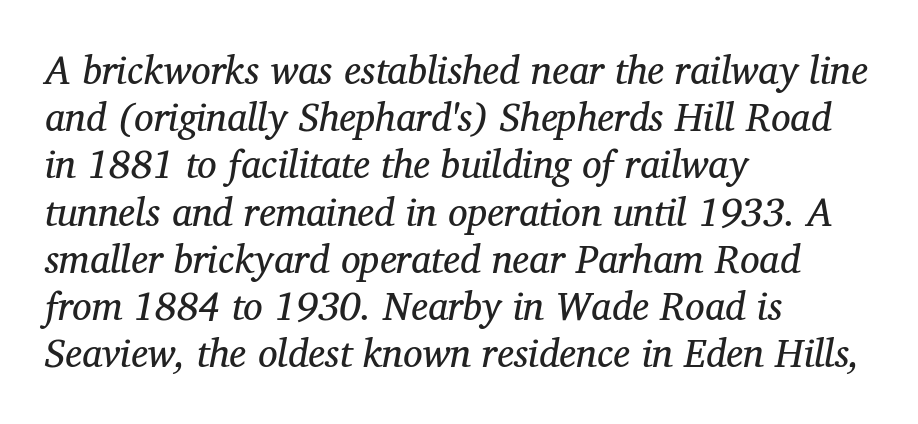
The image shows 39 px regular-weight serif type, italic (leaning right); set left-aligned, line spacing 1.21x, normal letter spacing, not underlined; medium stroke contrast and a medium x-height.
